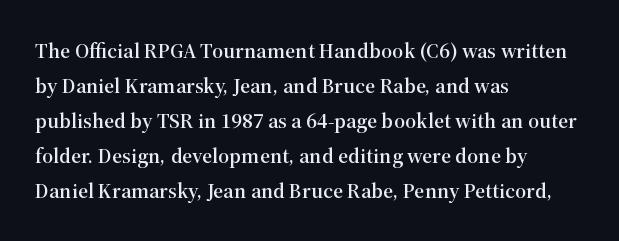
The image shows 22 px text type, upright; set left-aligned, normal line spacing (1.59x), normal letter spacing, not underlined.
